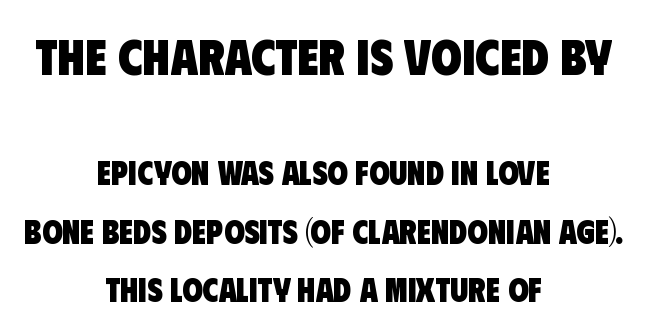
Q: Is the text bold? A: Yes.
Q: Is the typeface a serif or a sans-serif typeface? A: Sans-serif.
Q: Is the text underlined? A: No.
Q: How is the paragraph aligned? A: Centered.
Q: Is the spacing between letters normal or unusually wide? A: Normal.
Q: Which block of text is set in a larger size, the first (top) or the second (bottom)? A: The first (top) one.
Q: Width (condensed, normal, or wide)? A: Condensed.
Q: Stroke contrast? A: Low.
Q: x-height? A: Large.
Q: Monospaced? A: No.
